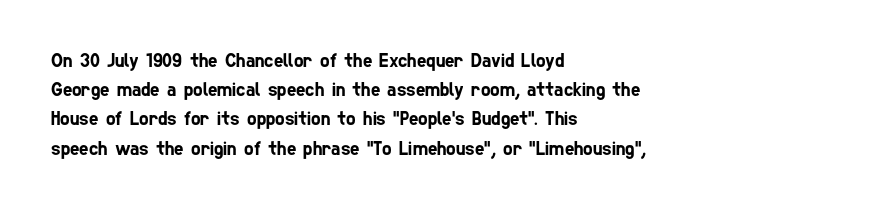
The image shows 20 px text type; set left-aligned, normal line spacing (1.46x), normal letter spacing, not underlined.
